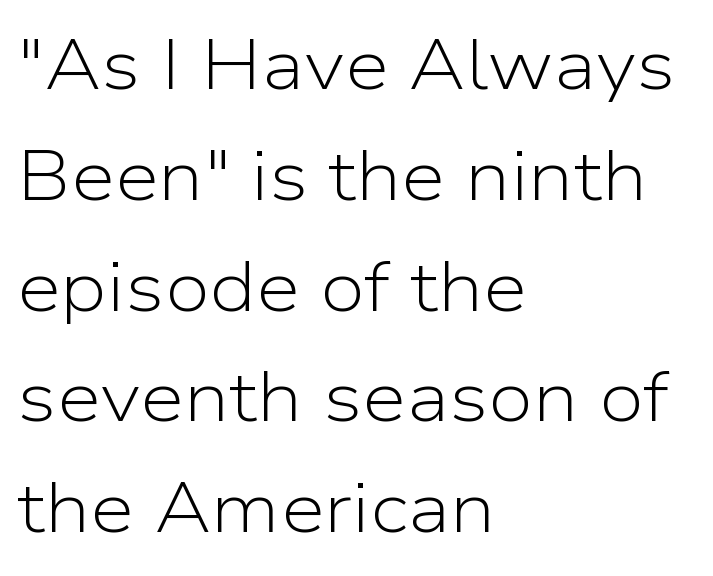
Q: Is the text bold? A: No.
Q: Is the text italic (slanted)? A: No, it is upright.
Q: Is the typeface a serif or a sans-serif typeface? A: Sans-serif.
Q: Is the text underlined? A: No.
Q: How is the paragraph aligned? A: Left-aligned.
Q: Is the spacing between letters normal or unusually wide? A: Normal.
Q: Is the spacing between lines tight, normal or loose? A: Normal.
Q: Width (condensed, normal, or wide)? A: Normal.
Q: Stroke contrast? A: Low.
Q: x-height? A: Medium.
Q: Monospaced? A: No.
